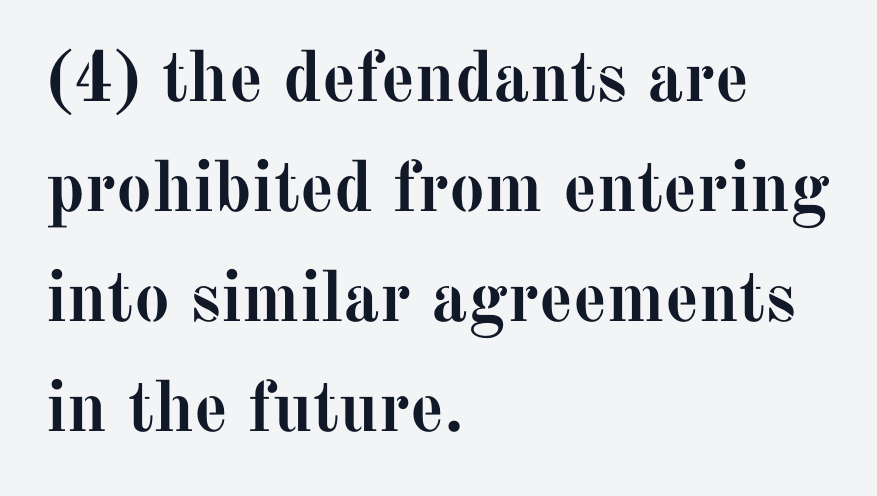
The image shows 72 px semibold serif type, upright; set left-aligned, normal line spacing (1.53x), normal letter spacing, not underlined; medium stroke contrast and a medium x-height.
